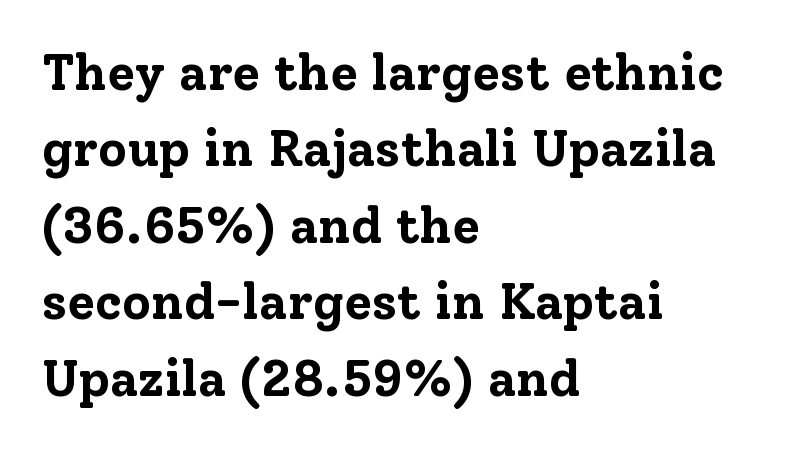
The typeface chosen for these lines features serifs. The face used here is rendered with its standard letterfit. Each letter keeps its own natural width here, so spacing adapts to shape. The text block is weighted toward the left margin, trailing off unevenly rightward. The line-height multiplier appears to be the usual default. Typesetter's note: full bold, strokes at maximum text heaviness.
